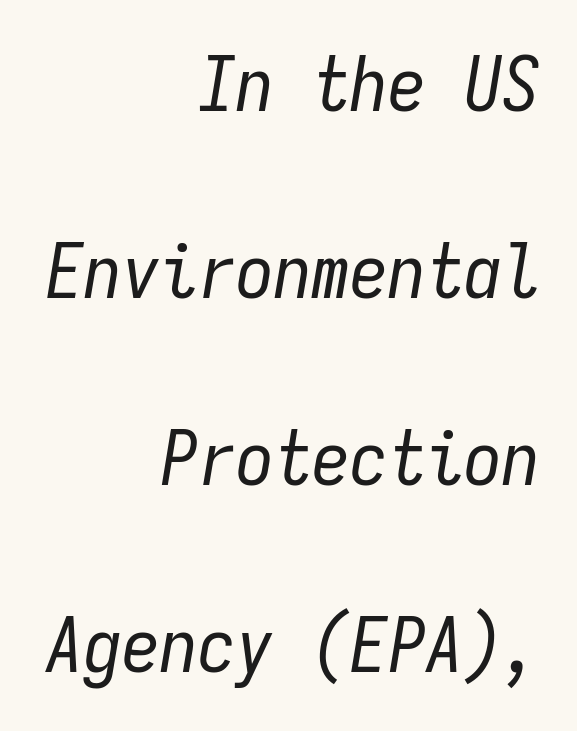
The image shows 76 px regular-weight, condensed type, italic (leaning right), monospaced; set right-aligned, loose line spacing (2.46x), normal letter spacing, not underlined; low stroke contrast and a medium x-height.
